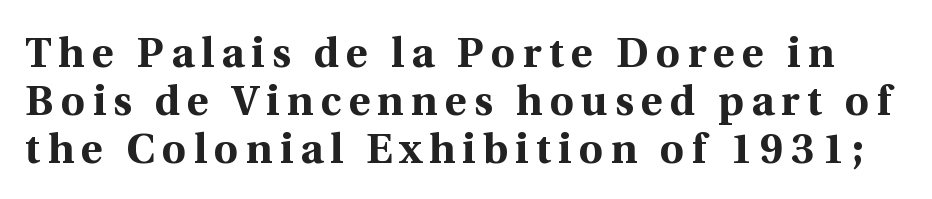
Each letter keeps its own natural width here, so spacing adapts to shape. Students, this is bold: see how much ink each stroke carries. Upright lettering throughout. A typesetter would call this leading minimal, almost set solid. Just letters on the line, the space beneath them empty.
